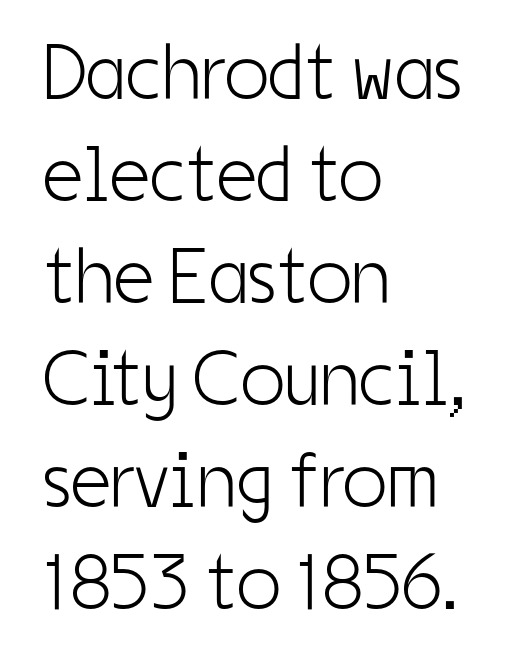
The image shows 79 px light, condensed sans-serif type, upright; set left-aligned, normal line spacing (1.29x), normal letter spacing, not underlined; low stroke contrast and a medium x-height.
